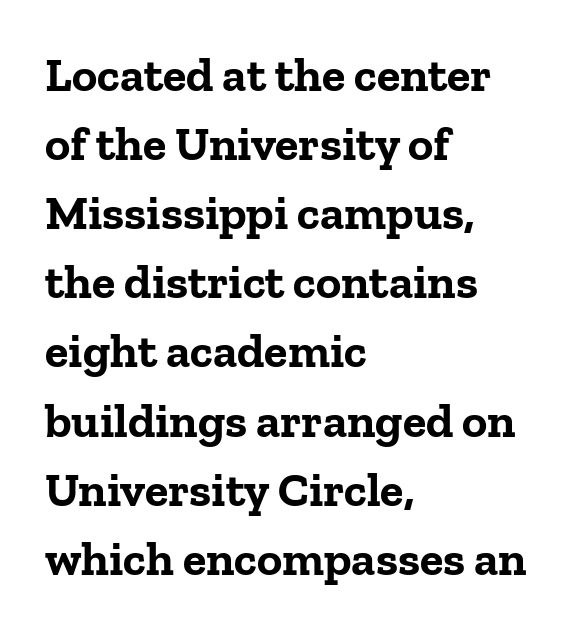
The image shows 48 px bold serif type, upright; set left-aligned, normal line spacing (1.44x), normal letter spacing, not underlined; low stroke contrast and a medium x-height.
